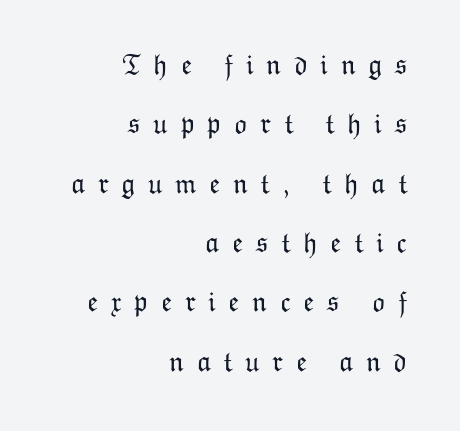
The image shows 28 px light type, upright; set right-aligned, loose line spacing (2.12x), unusually wide letter spacing (+0.45 em), not underlined; low stroke contrast and a medium x-height.
